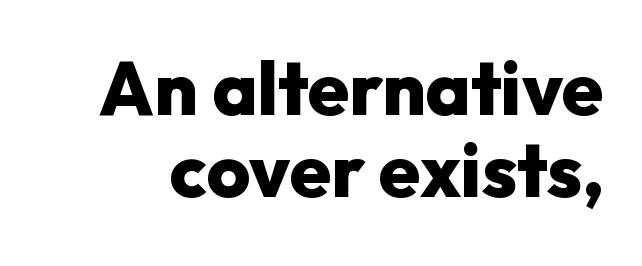
The space directly below the letters is spotless. The letters are bold, with thick, heavy strokes. The letters sit at their default tracking, neither squeezed nor spread. A roman cut, with each character standing at attention. What kind of face is this? One without serifs — a sans.
